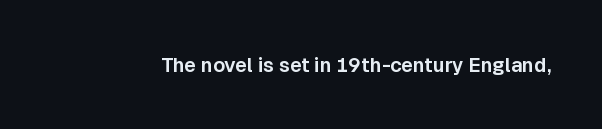
{"italic": "no", "underline": "no", "letter_spacing": "normal", "letter_spacing_em": 0.0, "glyph_px": 20}
